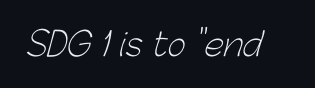
Q: Is the text bold? A: No.
Q: Is the typeface a serif or a sans-serif typeface? A: Sans-serif.
Q: Is the text underlined? A: No.
Q: Is the spacing between letters normal or unusually wide? A: Normal.
Q: Width (condensed, normal, or wide)? A: Normal.
Q: Stroke contrast? A: Low.
Q: x-height? A: Medium.
Q: Monospaced? A: No.
